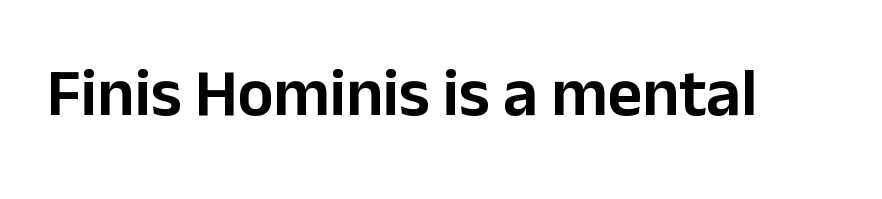
{"serif": "no", "italic": "no", "width": "normal", "stroke_contrast": "low", "x_height": "medium", "monospaced": "no", "underline": "no", "letter_spacing": "normal", "letter_spacing_em": 0.0, "glyph_px": 67}
